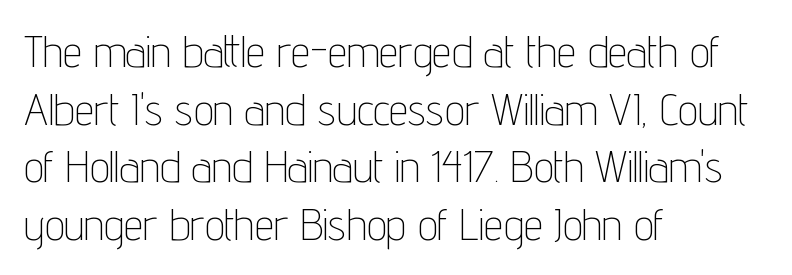
{"serif": "no", "italic": "no", "bold": "no", "weight": "thin", "width": "condensed", "stroke_contrast": "low", "x_height": "medium", "monospaced": "no", "underline": "no", "align": "left", "line_spacing": "normal", "line_spacing_ratio": 1.31, "letter_spacing": "normal", "letter_spacing_em": 0.0, "glyph_px": 44}
